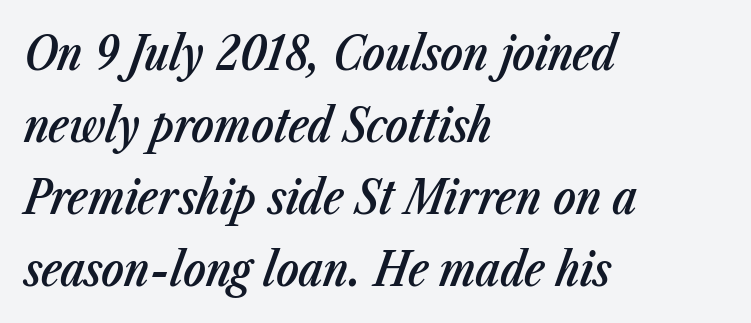
Short note: letters normally spaced. Horizontal alignment here is leftward, the default for most running prose. The passage shown is typed in a proportional face where columns would drift. The baseline area is clear. Reading down the column, the eye jumps a familiar distance to each next line.
